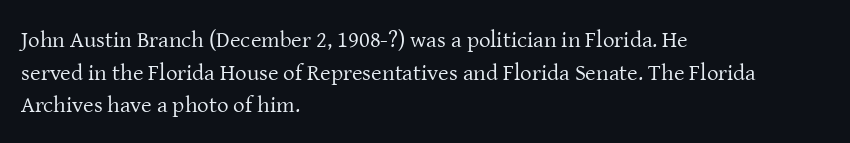
The image shows 23 px text type, upright; set left-aligned, normal line spacing (1.42x), normal letter spacing, not underlined.
